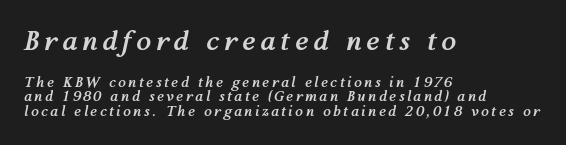
The image shows 27 px bold type, italic (leaning right); set left-aligned, tight line spacing (1.02x), not underlined; the first (top) block is 1.93x larger.
